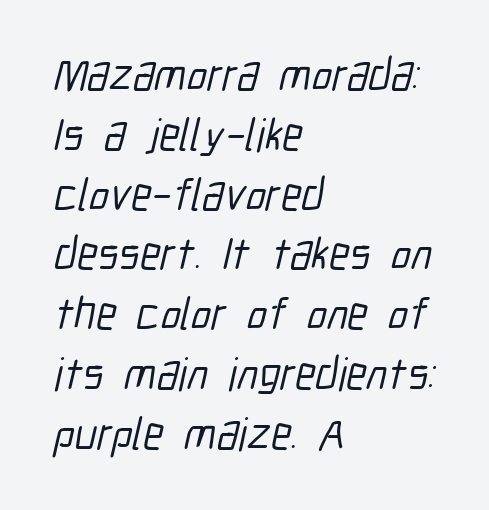
Q: Is the typeface a serif or a sans-serif typeface? A: Sans-serif.
Q: Is the text underlined? A: No.
Q: How is the paragraph aligned? A: Left-aligned.
Q: Is the spacing between letters normal or unusually wide? A: Normal.
Q: Is the spacing between lines tight, normal or loose? A: Normal.
Q: Width (condensed, normal, or wide)? A: Condensed.
Q: Stroke contrast? A: Low.
Q: x-height? A: Medium.
Q: Monospaced? A: No.
